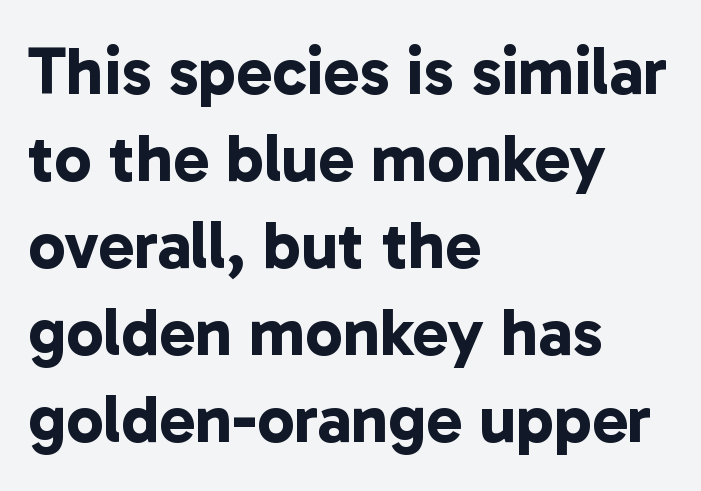
The image shows 67 px bold sans-serif type; set left-aligned, normal line spacing (1.3x), normal letter spacing, not underlined; low stroke contrast and a medium x-height.
